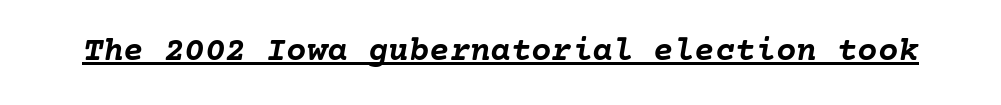
{"italic": "yes", "lean": "right", "slant_degrees": 10, "bold": "yes", "weight": "semibold", "width": "normal", "stroke_contrast": "low", "x_height": "medium", "underline": "yes", "letter_spacing": "normal", "letter_spacing_em": 0.0, "glyph_px": 34}
